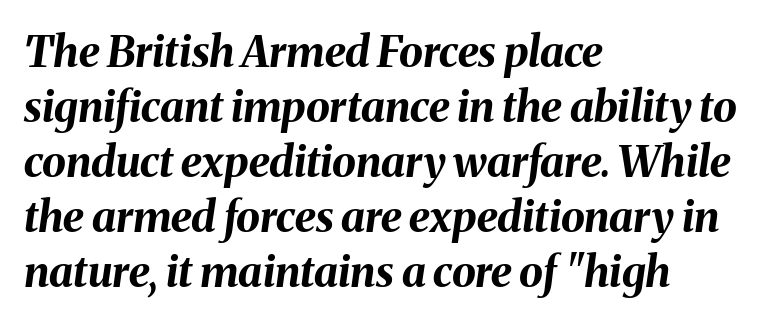
The lettering tilts uniformly, giving the passage an italic look. Check the space under the baseline: it is left empty. These lines are rendered in a variable-pitch font. Is the block centered? No — it sits flush against the left margin.
